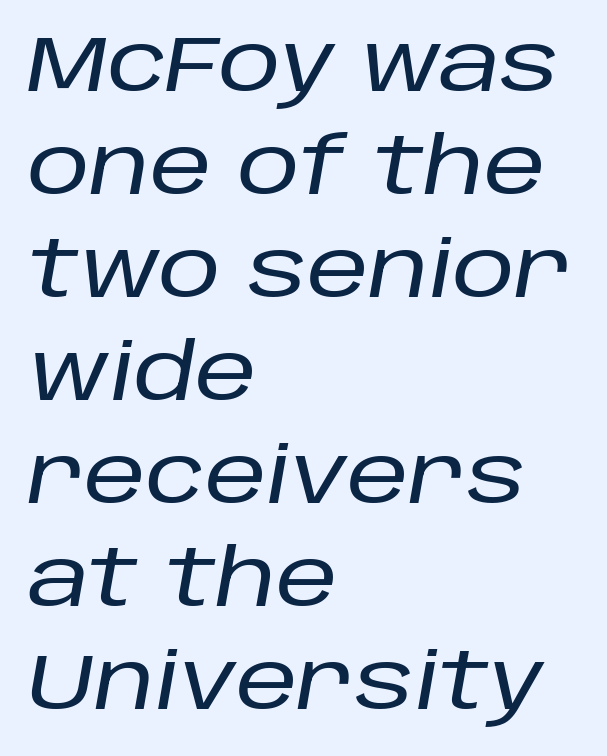
The image shows 78 px text type, italic (leaning right); set left-aligned, normal line spacing (1.32x), normal letter spacing, not underlined; low stroke contrast and a large x-height.
